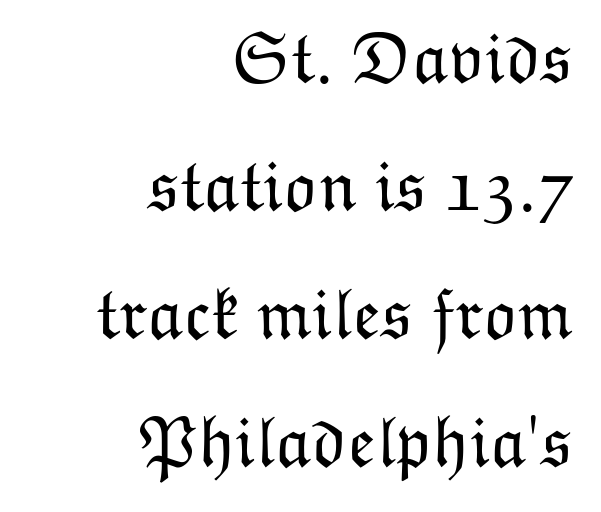
The face used here is rendered with its standard letterfit. Here the designer chose a conventional face with non-uniform glyph widths. Heft: none added — not bold. Layout note: lines flush right. Posture: vertical.
